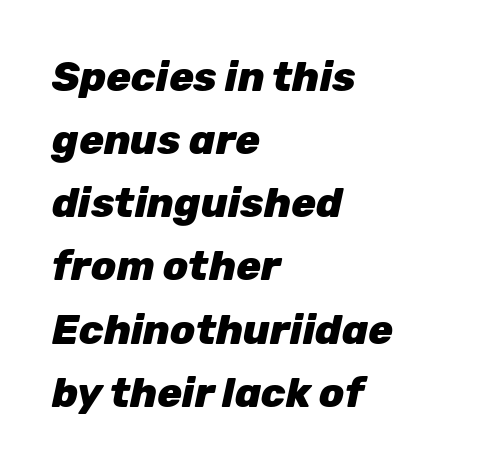
The image shows 41 px heavy type, italic (leaning right); set left-aligned, normal line spacing (1.54x), normal letter spacing, not underlined; low stroke contrast and a medium x-height.
